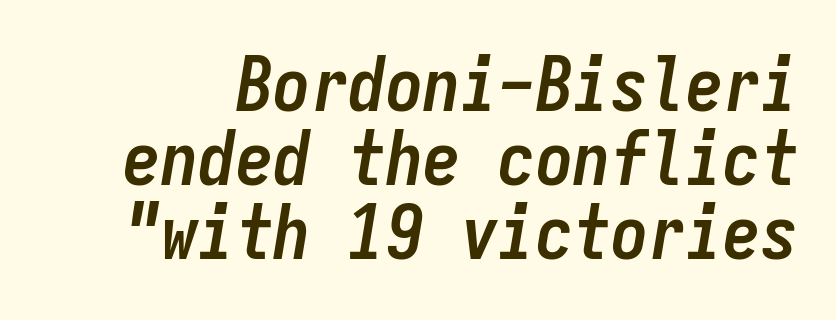
{"italic": "yes", "lean": "right", "slant_degrees": 9, "bold": "yes", "weight": "semibold", "width": "condensed", "stroke_contrast": "low", "x_height": "medium", "monospaced": "yes", "underline": "no", "line_spacing": "tight", "line_spacing_ratio": 0.99, "letter_spacing": "normal", "letter_spacing_em": 0.0, "glyph_px": 75}
